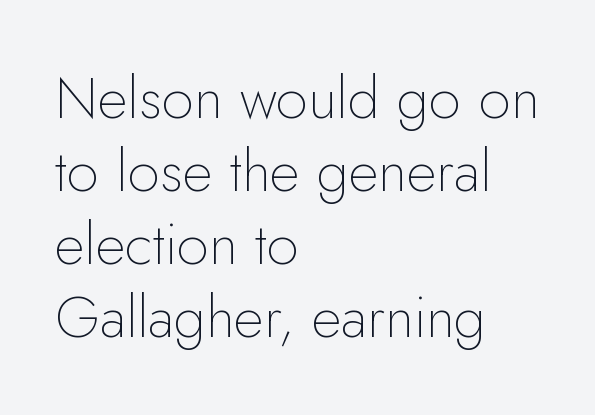
The image shows 58 px thin sans-serif type, upright; set left-aligned, normal line spacing (1.26x), normal letter spacing, not underlined; low stroke contrast and a small x-height.
